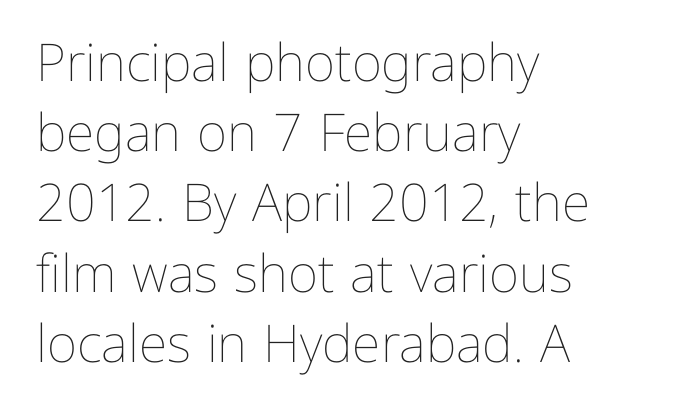
{"italic": "no", "bold": "no", "weight": "thin", "width": "normal", "stroke_contrast": "low", "x_height": "medium", "monospaced": "no", "underline": "no", "align": "left", "line_spacing": "normal", "line_spacing_ratio": 1.35, "letter_spacing": "normal", "letter_spacing_em": 0.0, "glyph_px": 52}
